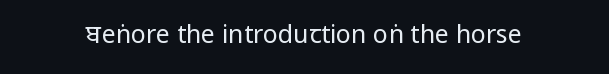
The image shows 25 px text type, upright; set normal letter spacing, not underlined.
